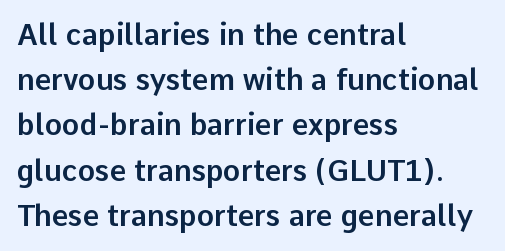
Q: Is the text italic (slanted)? A: No, it is upright.
Q: Is the typeface a serif or a sans-serif typeface? A: Sans-serif.
Q: Is the text underlined? A: No.
Q: How is the paragraph aligned? A: Left-aligned.
Q: Is the spacing between letters normal or unusually wide? A: Normal.
Q: Is the spacing between lines tight, normal or loose? A: Normal.
Q: Width (condensed, normal, or wide)? A: Normal.
Q: Stroke contrast? A: Low.
Q: x-height? A: Medium.
Q: Monospaced? A: No.
